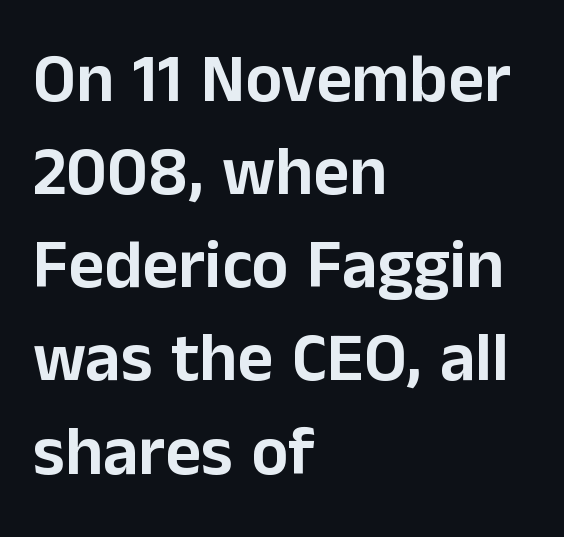
Observe the absence of serifs on each vertical stroke in this sample. Is there any slant? The stems are plumb. Default kerning and tracking; the words read as compact shapes. No word sits above an underline. Visually the block forms a straight wall on the left and a jagged coastline on the right. You could not count columns in this text — the font is proportionally spaced.
